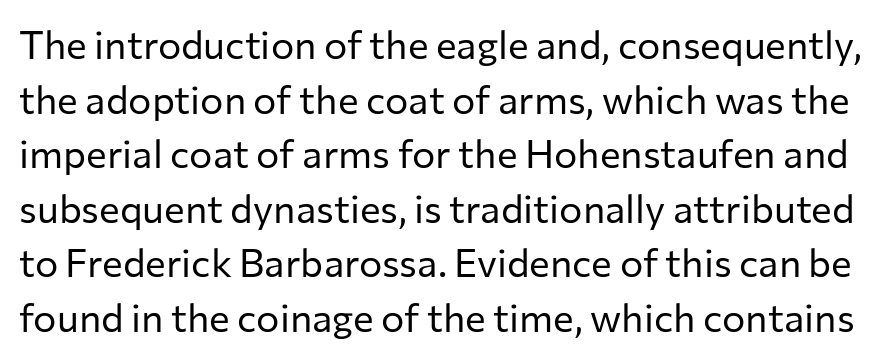
{"serif": "no", "italic": "no", "bold": "no", "weight": "regular", "width": "normal", "stroke_contrast": "low", "x_height": "medium", "monospaced": "no", "underline": "no", "line_spacing": "normal", "line_spacing_ratio": 1.4, "letter_spacing": "normal", "letter_spacing_em": 0.0, "glyph_px": 39}
